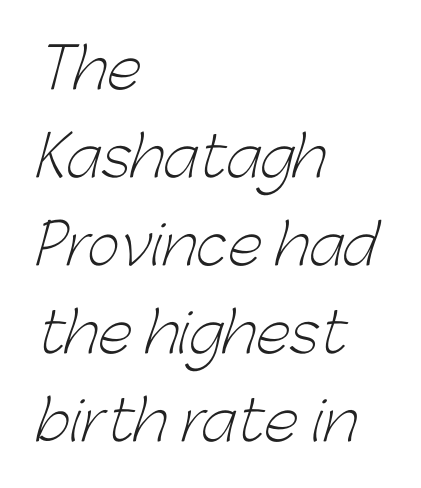
The image shows 56 px light sans-serif type; set left-aligned, normal line spacing (1.57x), normal letter spacing, not underlined; low stroke contrast and a medium x-height.
